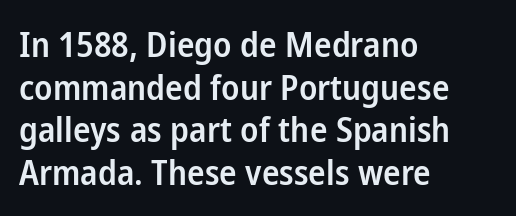
The image shows 35 px semibold, condensed sans-serif type, upright; set left-aligned, line spacing 1.22x, normal letter spacing, not underlined; low stroke contrast and a medium x-height.
